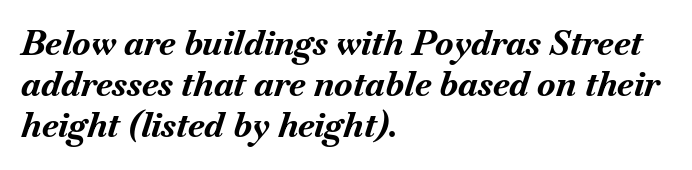
Q: Is the text bold? A: Yes.
Q: Is the text italic (slanted)? A: Yes, it leans right by about 18 degrees.
Q: Is the text underlined? A: No.
Q: How is the paragraph aligned? A: Left-aligned.
Q: Is the spacing between letters normal or unusually wide? A: Normal.
Q: Width (condensed, normal, or wide)? A: Normal.
Q: Stroke contrast? A: Medium.
Q: x-height? A: Small.
Q: Monospaced? A: No.
